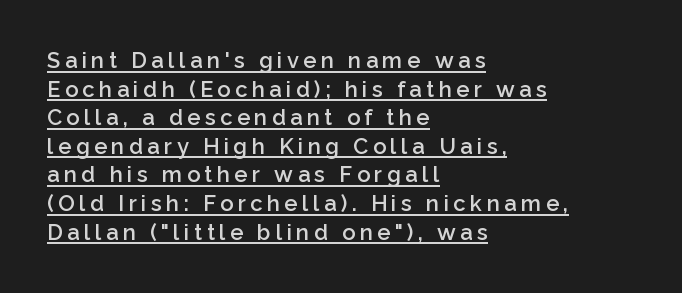
Line spacing here is normal. A student would call this left alignment; a typographer would say flush left, rag right. In terms of letterspacing, this is a distinctly airy, spread setting. Firm but not heavy-handed strokes: this text is semibold. Is there any slant? The stems are plumb. Students, observe the line beneath the letters — that is underlining.
